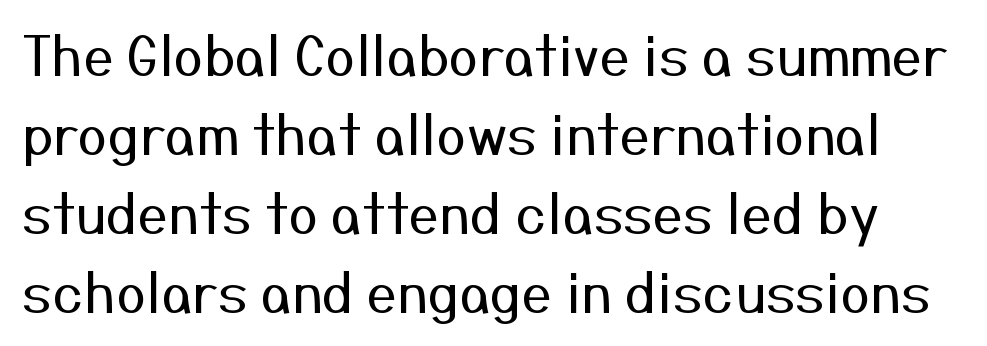
The image shows 54 px regular-weight sans-serif type, upright; set normal line spacing (1.46x), normal letter spacing, not underlined; medium stroke contrast and a medium x-height.
